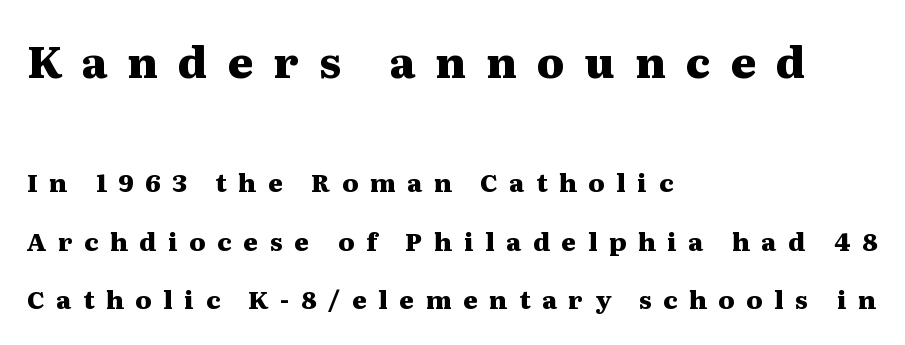
Each glyph is drawn with heavy, bold strokes. Loosely led — the rows are spread out. A student would notice the top passage is typeset larger than what follows. Classification — serif. This sample has the flowing, uneven cadence of proportional lettering.
